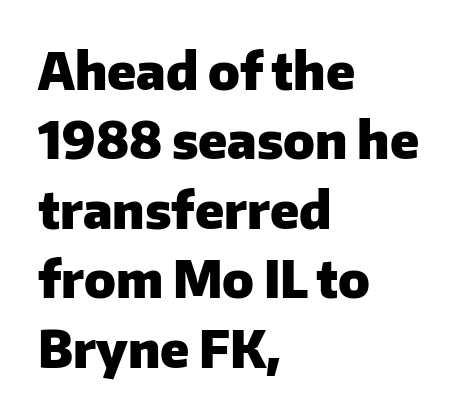
Q: Is the text bold? A: Yes.
Q: Is the text italic (slanted)? A: No, it is upright.
Q: Is the typeface a serif or a sans-serif typeface? A: Sans-serif.
Q: Is the text underlined? A: No.
Q: How is the paragraph aligned? A: Left-aligned.
Q: Is the spacing between letters normal or unusually wide? A: Normal.
Q: Is the spacing between lines tight, normal or loose? A: Normal.
Q: Width (condensed, normal, or wide)? A: Normal.
Q: Stroke contrast? A: Low.
Q: x-height? A: Medium.
Q: Monospaced? A: No.
